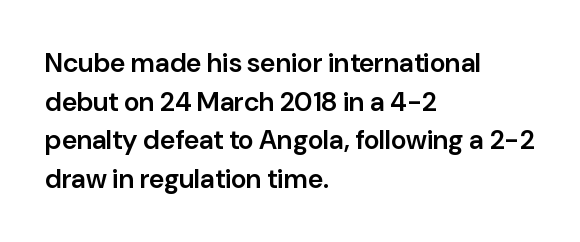
{"italic": "no", "bold": "semi", "underline": "no", "align": "left", "line_spacing": "normal", "line_spacing_ratio": 1.43, "letter_spacing": "normal", "letter_spacing_em": 0.0, "glyph_px": 27}
